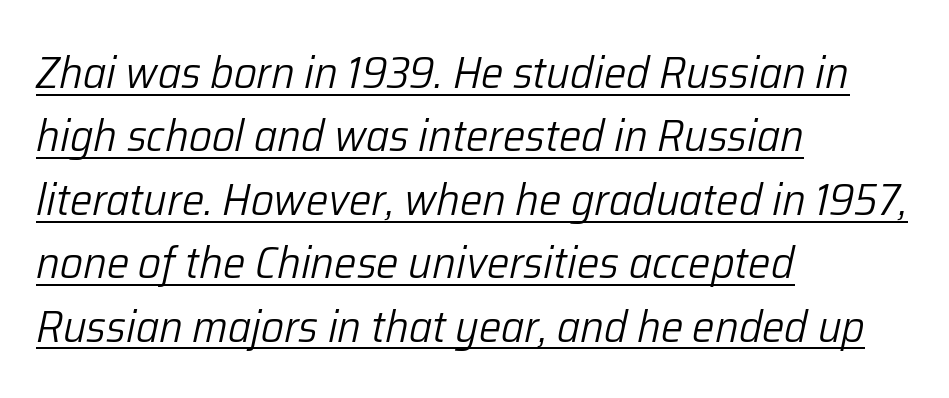
Q: Is the text bold? A: No.
Q: Is the text italic (slanted)? A: Yes, it leans right by about 12 degrees.
Q: Is the text underlined? A: Yes.
Q: How is the paragraph aligned? A: Left-aligned.
Q: Is the spacing between letters normal or unusually wide? A: Normal.
Q: Is the spacing between lines tight, normal or loose? A: Normal.
Q: Width (condensed, normal, or wide)? A: Normal.
Q: Stroke contrast? A: Low.
Q: x-height? A: Medium.
Q: Monospaced? A: No.
